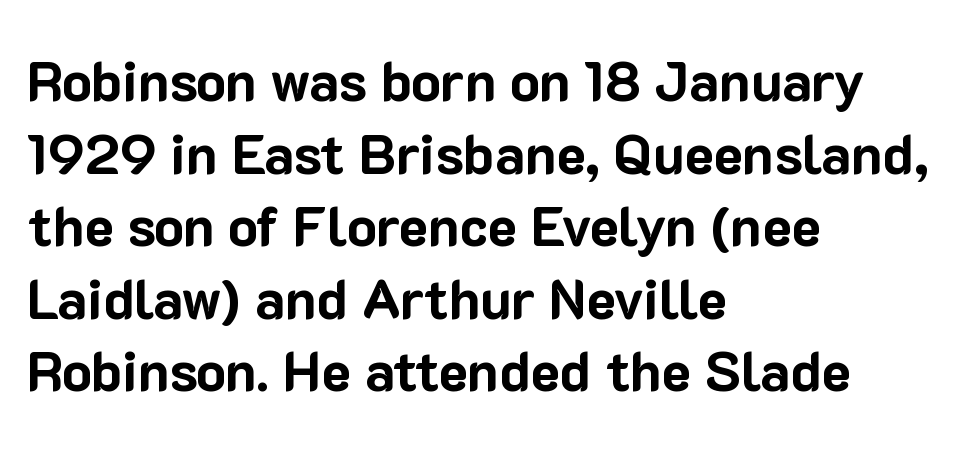
Q: Is the text bold? A: Yes.
Q: Is the text italic (slanted)? A: No, it is upright.
Q: Is the typeface a serif or a sans-serif typeface? A: Sans-serif.
Q: Is the text underlined? A: No.
Q: How is the paragraph aligned? A: Left-aligned.
Q: Is the spacing between letters normal or unusually wide? A: Normal.
Q: Is the spacing between lines tight, normal or loose? A: Normal.
Q: Width (condensed, normal, or wide)? A: Normal.
Q: Stroke contrast? A: Low.
Q: x-height? A: Medium.
Q: Monospaced? A: No.
